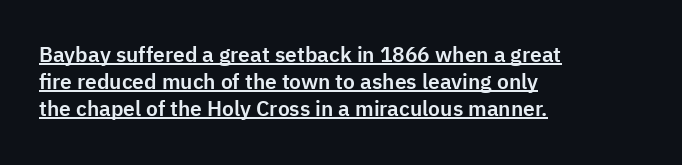
Has an underline been added? It has. If you measured baseline to baseline, you'd find a middling distance. A student would call this left alignment; a typographer would say flush left, rag right. The letters stand straight up with perfectly vertical stems. Honestly, the letter spacing is just normal — you wouldn't notice it.
